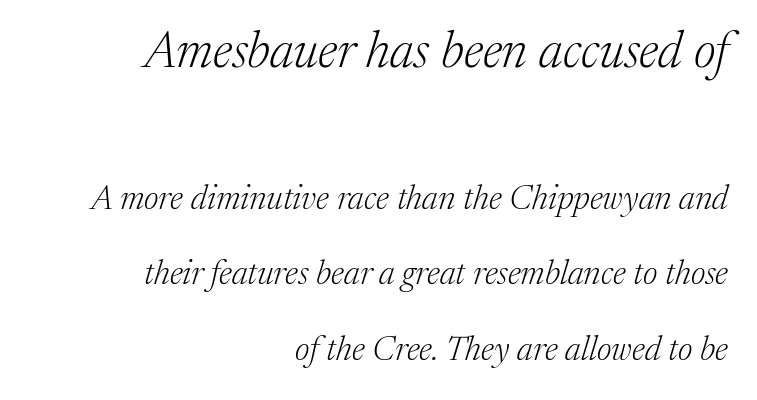
Q: Is the text bold? A: No.
Q: Is the text italic (slanted)? A: Yes, it leans right by about 17 degrees.
Q: Is the typeface a serif or a sans-serif typeface? A: Serif.
Q: Is the text underlined? A: No.
Q: How is the paragraph aligned? A: Right-aligned.
Q: Is the spacing between letters normal or unusually wide? A: Normal.
Q: Is the spacing between lines tight, normal or loose? A: Loose.
Q: Which block of text is set in a larger size, the first (top) or the second (bottom)? A: The first (top) one.
Q: Width (condensed, normal, or wide)? A: Normal.
Q: Stroke contrast? A: Medium.
Q: x-height? A: Medium.
Q: Monospaced? A: No.
